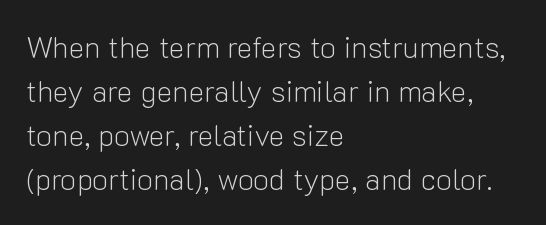
Q: Is the text bold? A: No.
Q: Is the text italic (slanted)? A: No, it is upright.
Q: Is the typeface a serif or a sans-serif typeface? A: Sans-serif.
Q: Is the text underlined? A: No.
Q: How is the paragraph aligned? A: Left-aligned.
Q: Is the spacing between letters normal or unusually wide? A: Normal.
Q: Is the spacing between lines tight, normal or loose? A: Normal.
Q: Width (condensed, normal, or wide)? A: Normal.
Q: Stroke contrast? A: Low.
Q: x-height? A: Medium.
Q: Monospaced? A: No.
